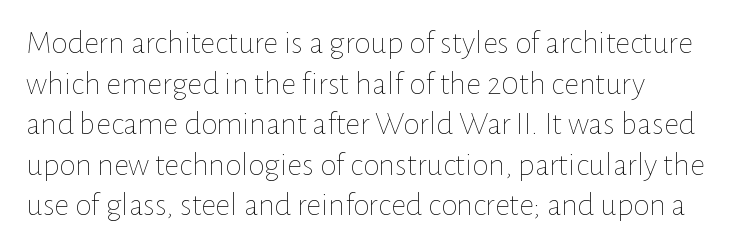
Q: Is the text bold? A: No.
Q: Is the text italic (slanted)? A: No, it is upright.
Q: Is the text underlined? A: No.
Q: Is the spacing between letters normal or unusually wide? A: Normal.
Q: Width (condensed, normal, or wide)? A: Normal.
Q: Stroke contrast? A: Low.
Q: x-height? A: Medium.
Q: Monospaced? A: No.
